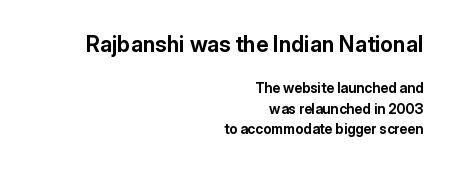
The passage is arranged like a letterhead date or caption credit — flush right. Note: larger setting up top, smaller setting below. This rendering leaves character spacing at its baseline value. Weight: bold. Designer's note — italics off, roman on. Notice how descenders clear the ascenders below comfortably — that's standard leading.
